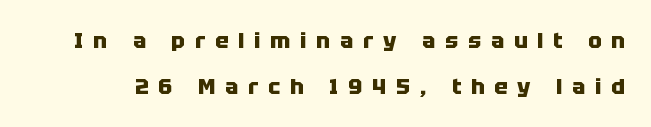
{"italic": "no", "bold": "yes", "underline": "no", "line_spacing": "loose", "line_spacing_ratio": 2.09, "letter_spacing": "wide", "letter_spacing_em": 0.45, "glyph_px": 22}
